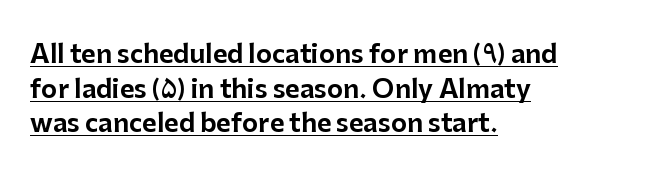
You can see a thin bar hugging the bottom of the glyphs. If you drew a ruler down the left edge, every line would touch it. The type is set solid horizontally, with unmodified tracking. Whoever set this chose a conventional vertical rhythm.
